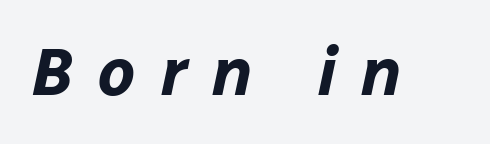
The image shows 66 px bold type, italic (leaning right); set unusually wide letter spacing (+0.38 em), not underlined; low stroke contrast and a medium x-height.
